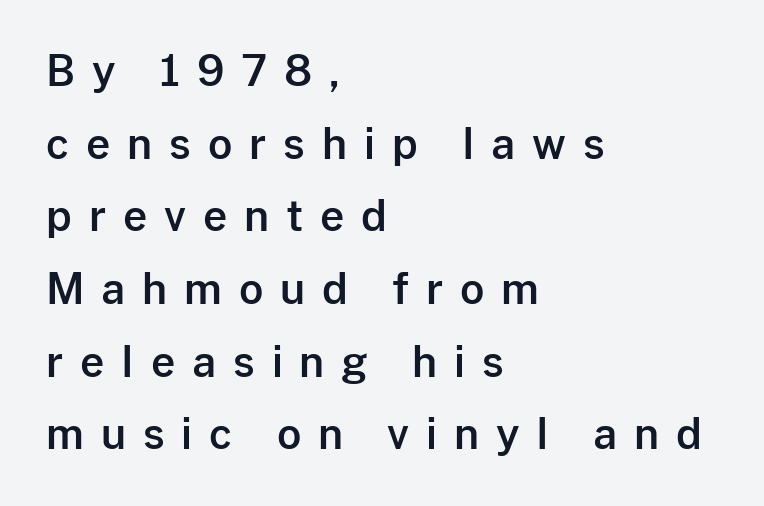
The image shows 42 px sans-serif type, upright; set left-aligned, line spacing 1.73x, unusually wide letter spacing (+0.4 em), not underlined; low stroke contrast and a medium x-height.
